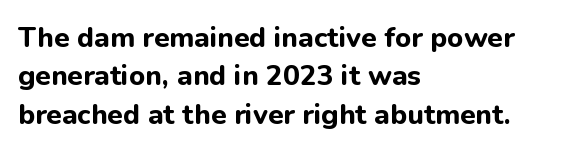
Q: Is the text bold? A: Yes.
Q: Is the text italic (slanted)? A: No, it is upright.
Q: Is the typeface a serif or a sans-serif typeface? A: Sans-serif.
Q: Is the text underlined? A: No.
Q: How is the paragraph aligned? A: Left-aligned.
Q: Is the spacing between letters normal or unusually wide? A: Normal.
Q: Is the spacing between lines tight, normal or loose? A: Normal.
Q: Width (condensed, normal, or wide)? A: Normal.
Q: Stroke contrast? A: Low.
Q: x-height? A: Medium.
Q: Monospaced? A: No.
